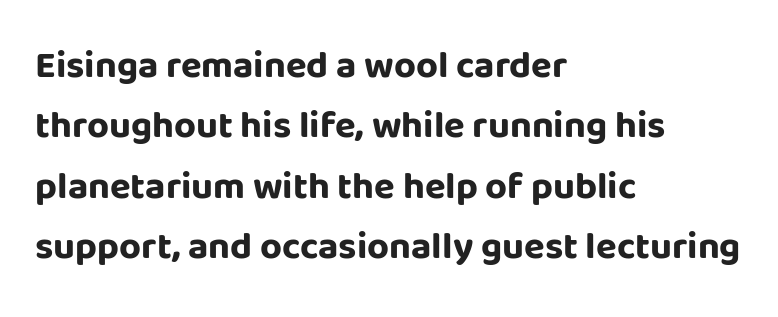
Evenly set lines give the paragraph a standard silhouette. Honestly, there is no underline to notice here at all. Font category for this specimen: sans-serif. The rendering uses natural spacing where letterforms have individual widths. The face used here is rendered with its standard letterfit. Layout note: lines flush left.
